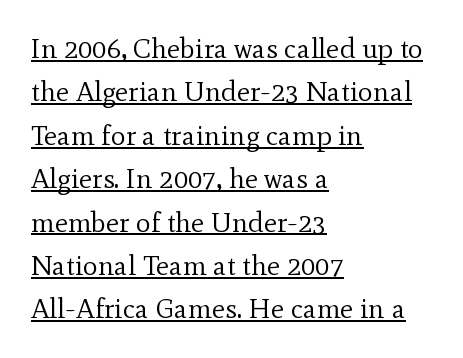
{"serif": "yes", "italic": "no", "bold": "no", "weight": "regular", "width": "normal", "x_height": "small", "monospaced": "no", "underline": "yes", "align": "left", "line_spacing": "normal", "line_spacing_ratio": 1.55, "letter_spacing": "normal", "letter_spacing_em": 0.0, "glyph_px": 28}
